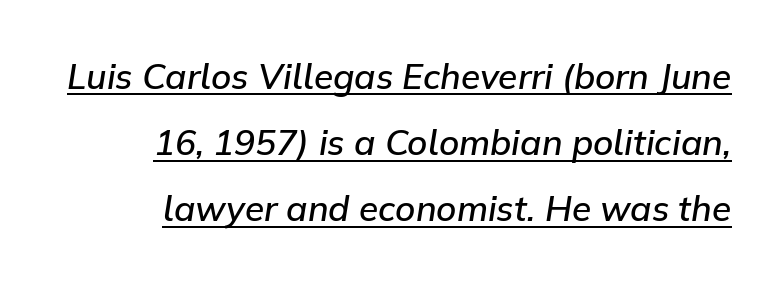
The image shows 35 px semibold type, italic (leaning right); set line spacing 1.89x, normal letter spacing, underlined; low stroke contrast and a medium x-height.
